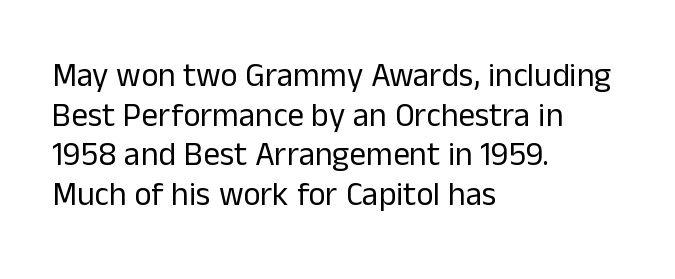
{"serif": "no", "italic": "no", "bold": "no", "weight": "regular", "width": "normal", "stroke_contrast": "low", "x_height": "medium", "monospaced": "no", "underline": "no", "align": "left", "line_spacing_ratio": 1.2, "letter_spacing": "normal", "letter_spacing_em": 0.0, "glyph_px": 33}
